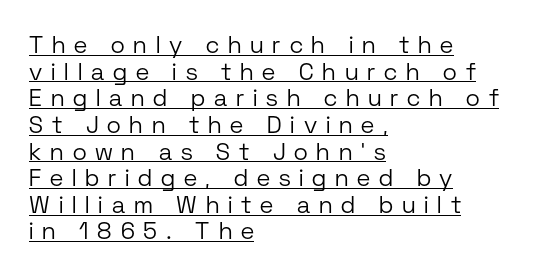
{"italic": "no", "bold": "no", "underline": "yes", "align": "left", "line_spacing": "tight", "line_spacing_ratio": 1.11, "letter_spacing": "wide", "letter_spacing_em": 0.37, "glyph_px": 24}
